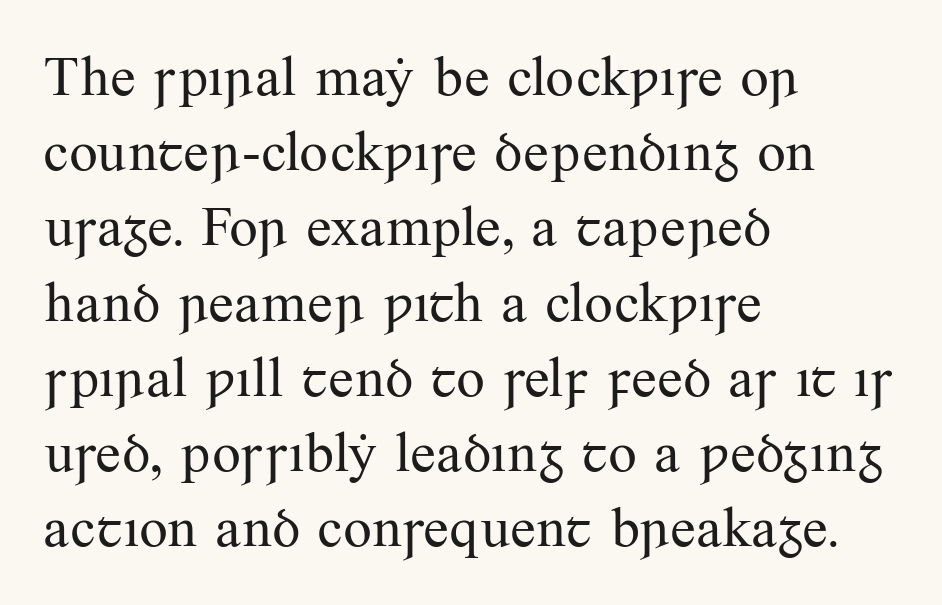
Words float on clear page, feet unadorned. A normal amount of white space separates one row of letters from the next. A typesetter would call this zero additional tracking. A classic flush-left, rag-right setting is used for this passage. If you drew a line through each stem, it would be perfectly vertical.
